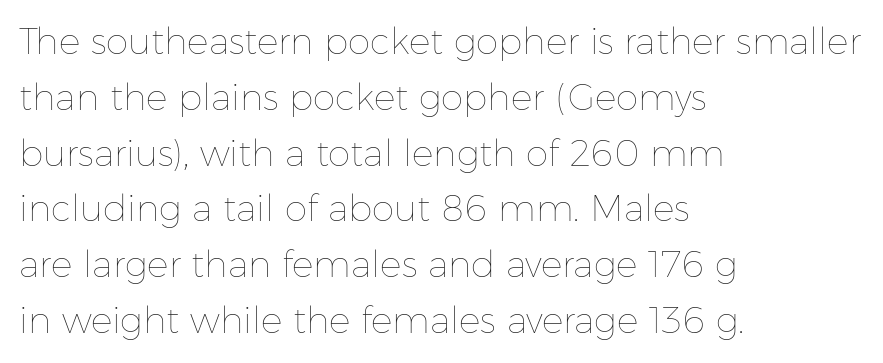
Q: Is the text bold? A: No.
Q: Is the text italic (slanted)? A: No, it is upright.
Q: Is the text underlined? A: No.
Q: How is the paragraph aligned? A: Left-aligned.
Q: Is the spacing between letters normal or unusually wide? A: Normal.
Q: Is the spacing between lines tight, normal or loose? A: Normal.
Q: Width (condensed, normal, or wide)? A: Normal.
Q: Stroke contrast? A: Low.
Q: x-height? A: Medium.
Q: Monospaced? A: No.
